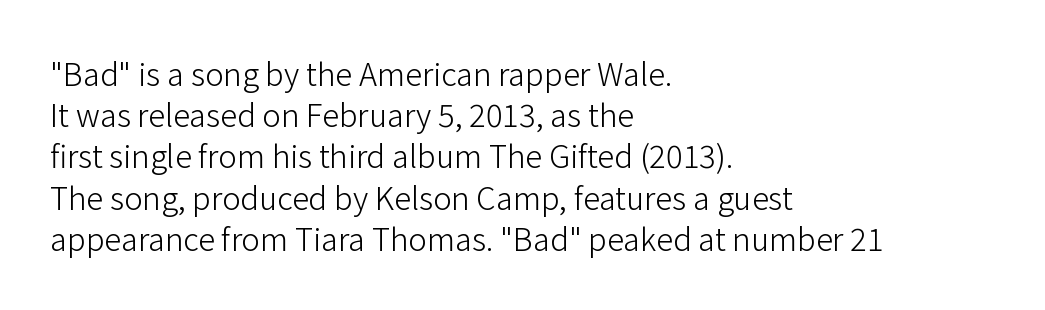
{"serif": "no", "italic": "no", "bold": "no", "weight": "light", "width": "normal", "stroke_contrast": "low", "x_height": "medium", "monospaced": "no", "underline": "no", "align": "left", "line_spacing": "normal", "line_spacing_ratio": 1.33, "letter_spacing": "normal", "letter_spacing_em": 0.0, "glyph_px": 31}
